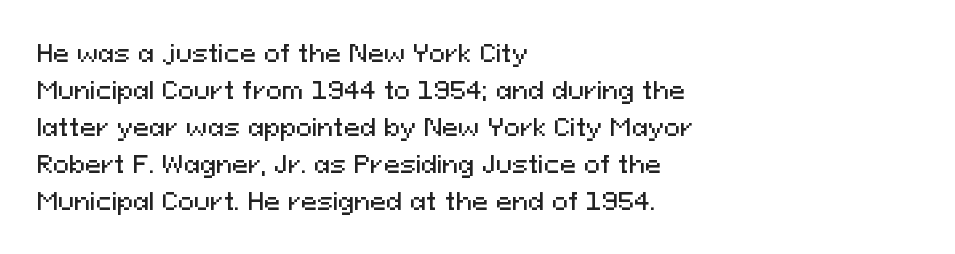
This is roman type, the default non-slanted kind. The lines in this sample share a left origin and differ only in where they stop. Glance below the letters and you will spot only blank space. The line-height multiplier appears to be the usual default. No extra tracking has been applied to these lines.
